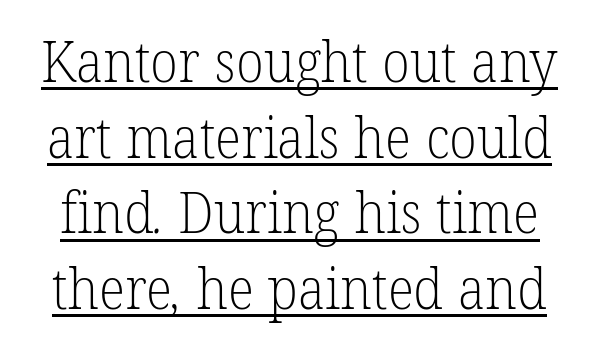
The image shows 56 px light serif type; set normal line spacing (1.35x), normal letter spacing, underlined; low stroke contrast and a medium x-height.
